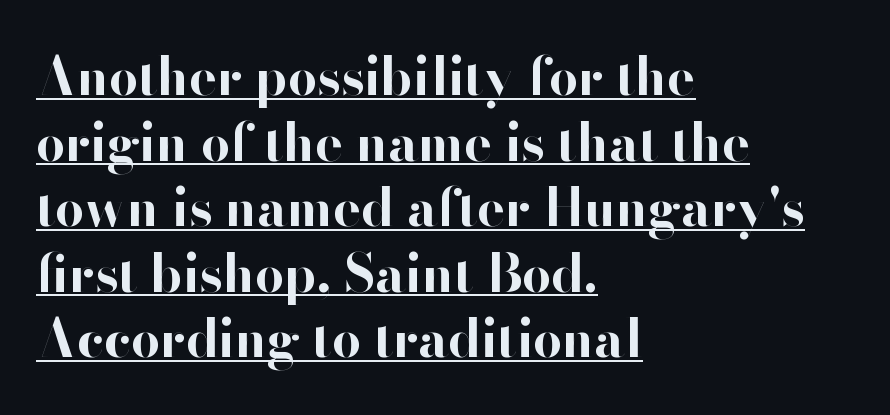
The image shows 52 px bold sans-serif type, upright; set left-aligned, normal line spacing (1.26x), normal letter spacing, underlined; high stroke contrast and a small x-height.
